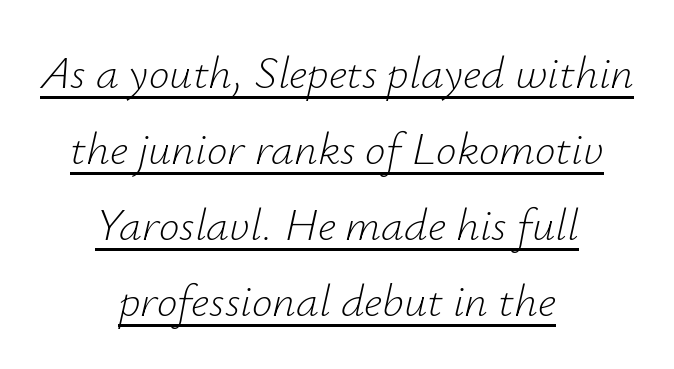
{"italic": "yes", "lean": "right", "slant_degrees": 12, "bold": "no", "weight": "light", "width": "normal", "stroke_contrast": "low", "x_height": "small", "monospaced": "no", "underline": "yes", "align": "center", "line_spacing": "normal", "line_spacing_ratio": 1.65, "letter_spacing": "normal", "letter_spacing_em": 0.0, "glyph_px": 46}
